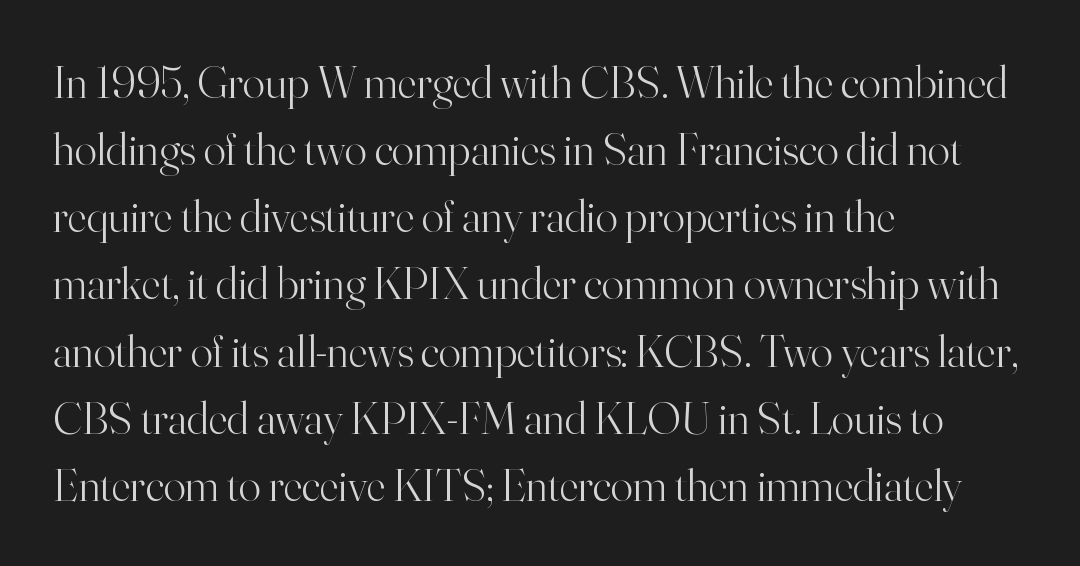
{"serif": "yes", "italic": "no", "bold": "no", "weight": "light", "width": "normal", "stroke_contrast": "high", "x_height": "small", "monospaced": "no", "underline": "no", "align": "left", "line_spacing": "normal", "line_spacing_ratio": 1.46, "letter_spacing": "normal", "letter_spacing_em": 0.0, "glyph_px": 46}
